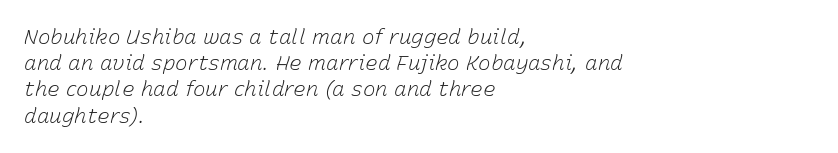
Q: Is the text bold? A: No.
Q: Is the text italic (slanted)? A: Yes, it leans right by about 15 degrees.
Q: Is the text underlined? A: No.
Q: How is the paragraph aligned? A: Left-aligned.
Q: Is the spacing between letters normal or unusually wide? A: Normal.
Q: Is the spacing between lines tight, normal or loose? A: Normal.
